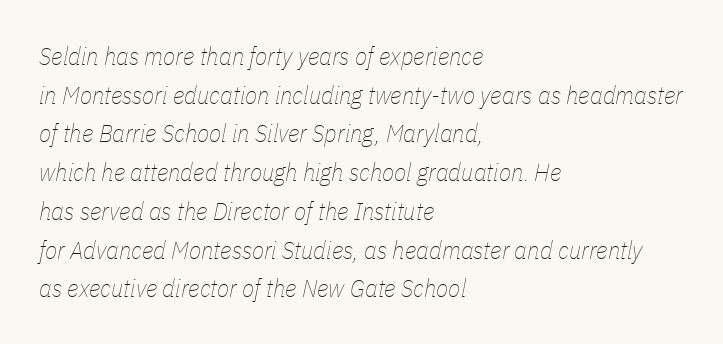
Tracking here is standard; glyphs follow each other at the usual distance. What's the leading like? Ordinary, nothing unusual. Stroke mass is kept to a normal reading level or below. There's an unmistakable incline to the writing here. Honestly, there is no underline to notice here at all. The typesetter chose a ragged-right arrangement here.
